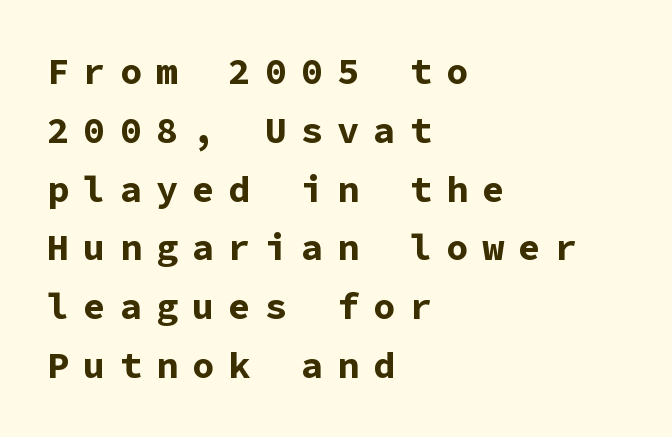
Q: Is the text bold? A: Yes.
Q: Is the text italic (slanted)? A: No, it is upright.
Q: Is the typeface a serif or a sans-serif typeface? A: Sans-serif.
Q: Is the text underlined? A: No.
Q: How is the paragraph aligned? A: Left-aligned.
Q: Is the spacing between letters normal or unusually wide? A: Unusually wide.
Q: Is the spacing between lines tight, normal or loose? A: Normal.
Q: Width (condensed, normal, or wide)? A: Normal.
Q: Stroke contrast? A: Low.
Q: x-height? A: Medium.
Q: Monospaced? A: Yes.
